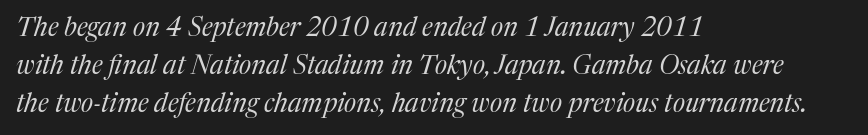
{"italic": "yes", "lean": "right", "slant_degrees": 17, "bold": "no", "underline": "no", "align": "left", "line_spacing": "normal", "line_spacing_ratio": 1.46, "letter_spacing": "normal", "letter_spacing_em": 0.0, "glyph_px": 26}
